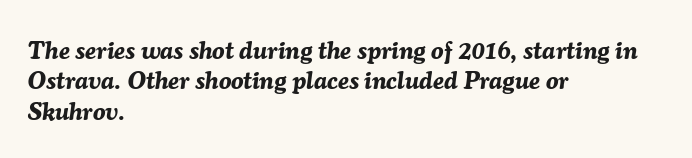
The whole block is typeset with a tilt. Short and long lines alike share a common starting point at left. Stroke thickness is high; the sample reads as a true bold. You could call the tracking neutral — neither tight nor loose. The strip under each line holds only bare page.
